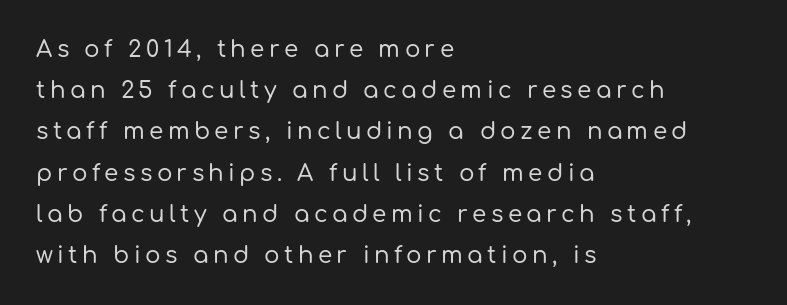
The text block is weighted toward the left margin, trailing off unevenly rightward. Nope, not italic — everything's standing straight. Beneath every word, the page is bare.
